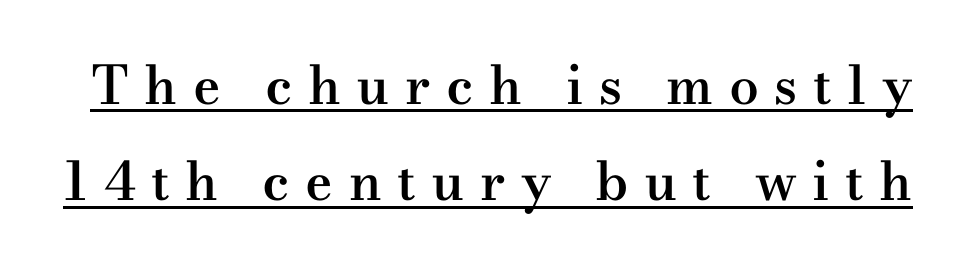
{"serif": "yes", "italic": "no", "bold": "semi", "weight": "semibold", "width": "wide", "stroke_contrast": "medium", "x_height": "small", "monospaced": "no", "underline": "yes", "line_spacing_ratio": 1.82, "letter_spacing": "wide", "letter_spacing_em": 0.29, "glyph_px": 53}
